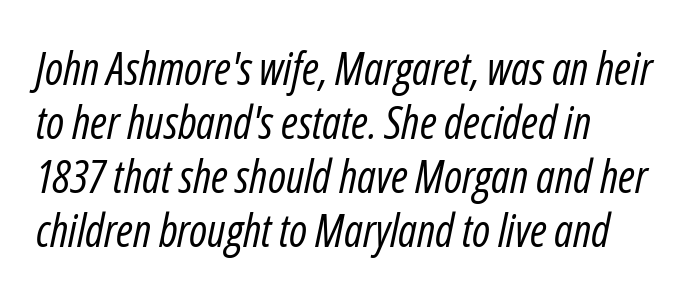
{"italic": "yes", "lean": "right", "slant_degrees": 12, "bold": "no", "weight": "regular", "width": "condensed", "stroke_contrast": "low", "x_height": "medium", "monospaced": "no", "underline": "no", "align": "left", "line_spacing_ratio": 1.2, "letter_spacing": "normal", "letter_spacing_em": 0.0, "glyph_px": 45}
